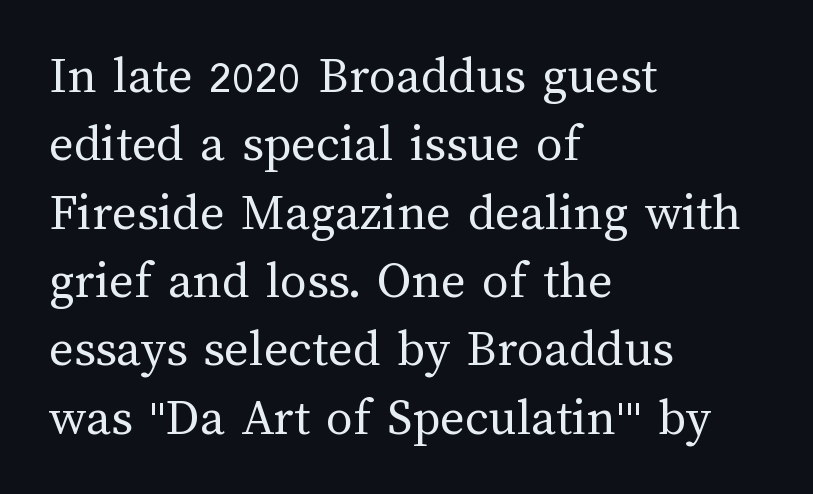
{"italic": "no", "bold": "no", "weight": "regular", "width": "normal", "stroke_contrast": "medium", "x_height": "medium", "monospaced": "no", "underline": "no", "align": "left", "line_spacing": "normal", "line_spacing_ratio": 1.29, "letter_spacing": "normal", "letter_spacing_em": 0.0, "glyph_px": 53}
